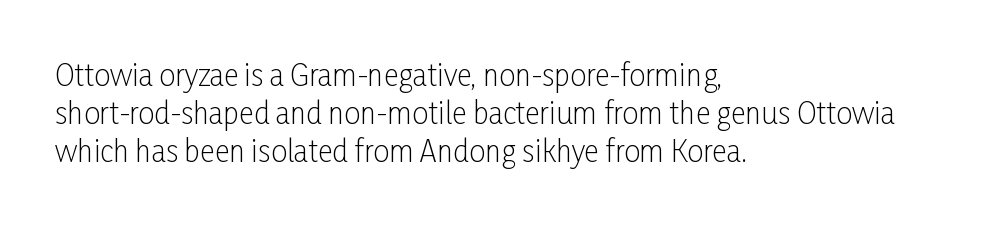
{"serif": "no", "italic": "no", "bold": "no", "weight": "light", "width": "condensed", "stroke_contrast": "low", "x_height": "medium", "monospaced": "no", "underline": "no", "align": "left", "line_spacing": "normal", "line_spacing_ratio": 1.31, "letter_spacing": "normal", "letter_spacing_em": 0.0, "glyph_px": 29}
